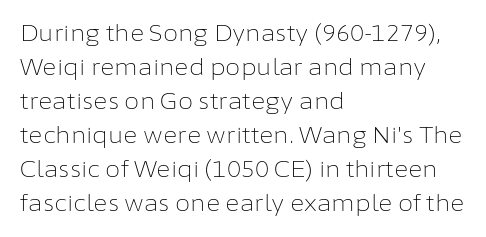
{"italic": "no", "bold": "no", "underline": "no", "align": "left", "line_spacing": "normal", "line_spacing_ratio": 1.55, "letter_spacing": "normal", "letter_spacing_em": 0.0, "glyph_px": 22}
